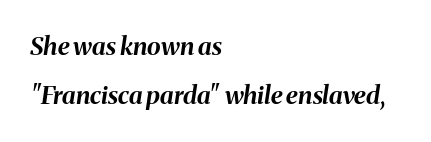
Q: Is the text bold? A: Yes.
Q: Is the text italic (slanted)? A: Yes, it leans right by about 8 degrees.
Q: Is the text underlined? A: No.
Q: How is the paragraph aligned? A: Left-aligned.
Q: Is the spacing between letters normal or unusually wide? A: Normal.
Q: Is the spacing between lines tight, normal or loose? A: Loose.
